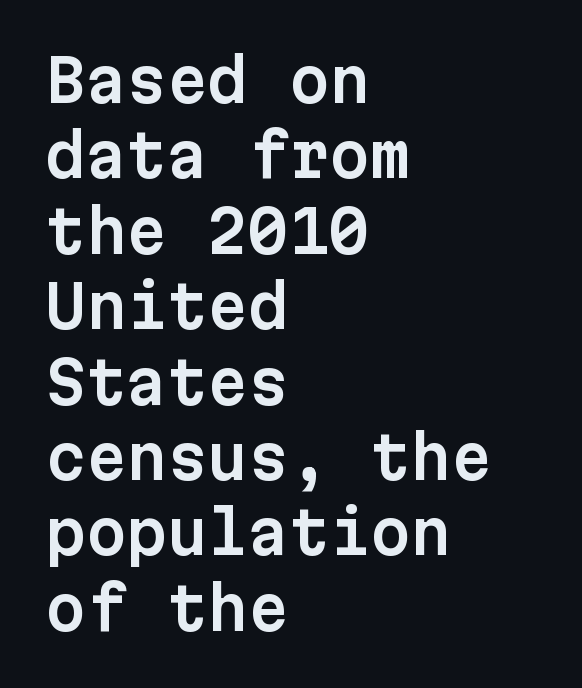
{"serif": "no", "italic": "no", "width": "normal", "stroke_contrast": "low", "x_height": "medium", "monospaced": "yes", "underline": "no", "align": "left", "line_spacing": "normal", "line_spacing_ratio": 1.3, "letter_spacing": "normal", "letter_spacing_em": 0.0, "glyph_px": 58}
